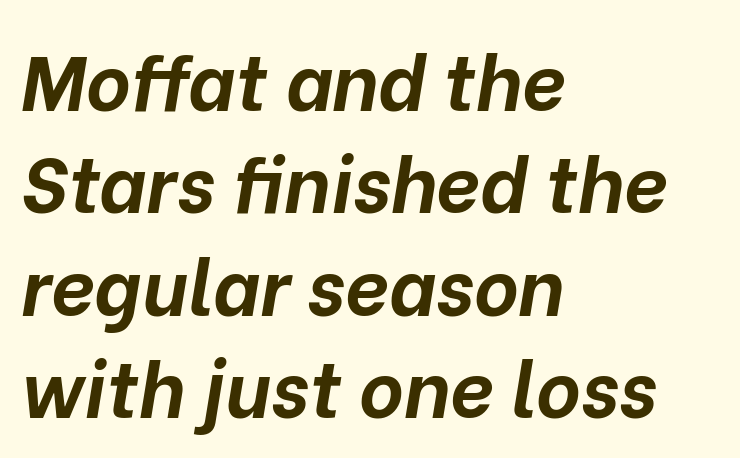
{"italic": "yes", "lean": "right", "slant_degrees": 10, "bold": "yes", "weight": "bold", "width": "normal", "stroke_contrast": "low", "x_height": "medium", "monospaced": "no", "underline": "no", "align": "left", "line_spacing": "normal", "line_spacing_ratio": 1.33, "letter_spacing": "normal", "letter_spacing_em": 0.0, "glyph_px": 77}
